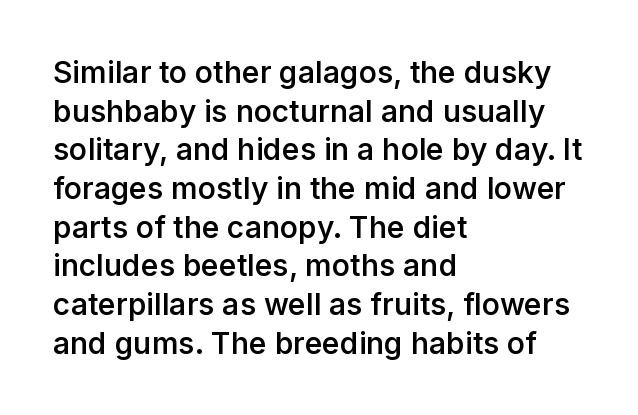
The image shows 30 px semibold sans-serif type, upright; set left-aligned, normal line spacing (1.29x), normal letter spacing, not underlined; low stroke contrast and a medium x-height.
